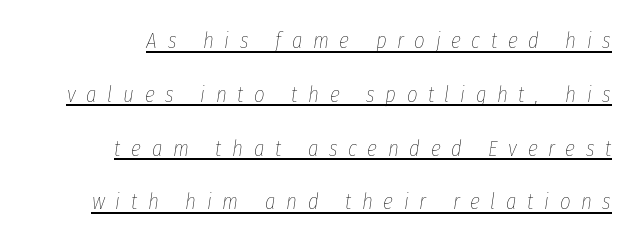
This rendering widens character spacing well past its baseline value. The compositor pushed each line to the right boundary. Italic: yes, the glyphs are oblique. Whoever set this chose breathing room over compactness in the vertical rhythm.
